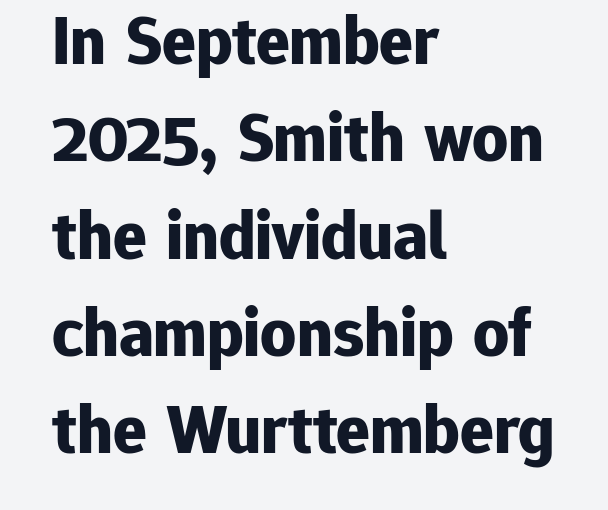
This rendering leaves character spacing at its baseline value. Which margin do the lines hug? The left one — the right edge is uneven. The glyphs are unaccompanied by any horizontal stroke below them. The rendering uses natural spacing where letterforms have individual widths.
